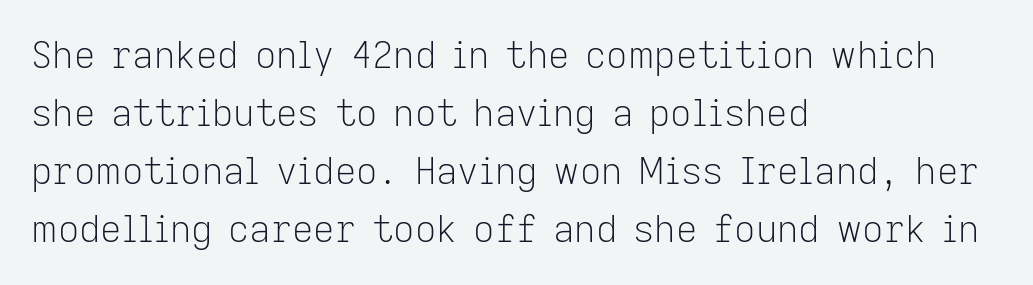
The image shows 37 px light sans-serif type, upright; set left-aligned, normal line spacing (1.57x), normal letter spacing, not underlined; low stroke contrast and a medium x-height.
